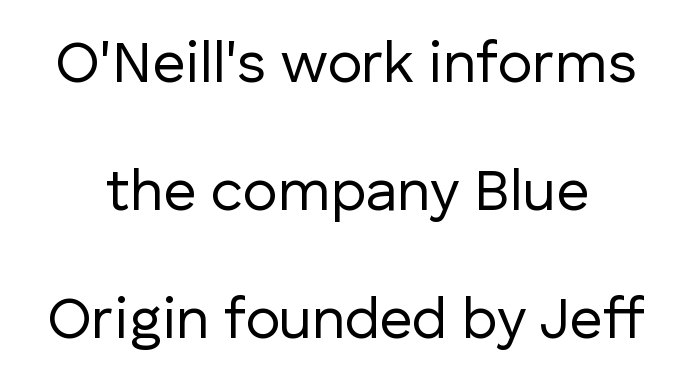
Q: Is the text bold? A: No.
Q: Is the text italic (slanted)? A: No, it is upright.
Q: Is the typeface a serif or a sans-serif typeface? A: Sans-serif.
Q: Is the text underlined? A: No.
Q: How is the paragraph aligned? A: Centered.
Q: Is the spacing between letters normal or unusually wide? A: Normal.
Q: Is the spacing between lines tight, normal or loose? A: Loose.
Q: Width (condensed, normal, or wide)? A: Normal.
Q: Stroke contrast? A: Low.
Q: x-height? A: Medium.
Q: Monospaced? A: No.
